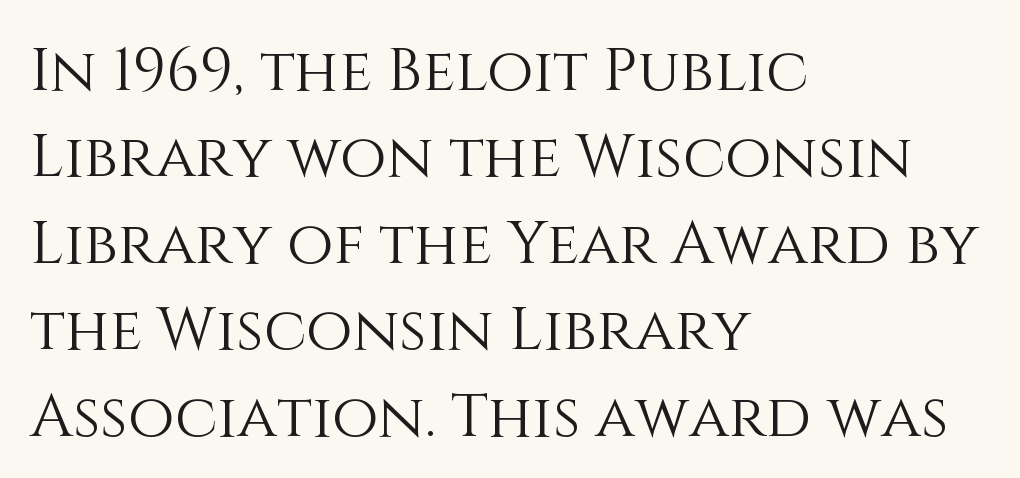
The image shows 60 px light type, upright; set left-aligned, normal line spacing (1.44x), normal letter spacing, not underlined; medium stroke contrast and a large x-height.
